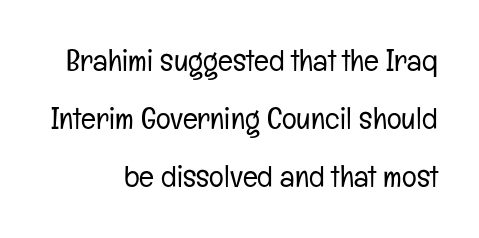
This reads as an unemphasized weight, regular at the heaviest. Each letter keeps its own natural width here, so spacing adapts to shape. The space directly below the letters is spotless. A typesetter would call this zero additional tracking. Posture: upright roman. Each letter's strokes conclude bluntly, with no projecting serifs.
